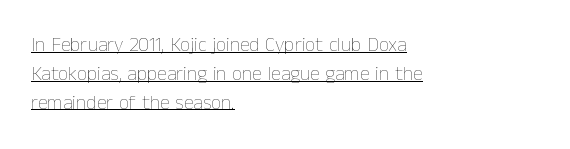
Weight: regular or lighter. Tall strokes in this sample are plumb rather than angled. This sample keeps an unexceptional amount of space between lines. The horizontal fit of the characters is conventional and even. The glyphs are accompanied by a horizontal stroke just below them. The text block is weighted toward the left margin, trailing off unevenly rightward.
